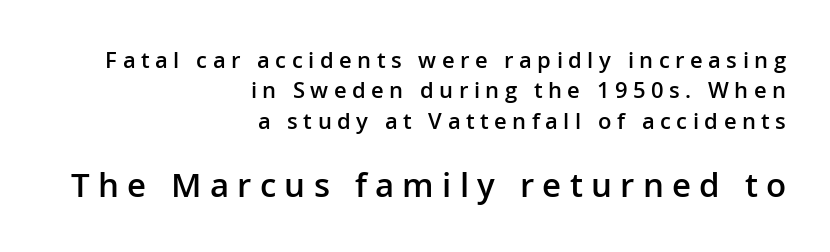
Q: Is the text bold? A: Semi-bold.
Q: Is the text italic (slanted)? A: No, it is upright.
Q: Is the typeface a serif or a sans-serif typeface? A: Sans-serif.
Q: Is the text underlined? A: No.
Q: How is the paragraph aligned? A: Right-aligned.
Q: Is the spacing between letters normal or unusually wide? A: Unusually wide.
Q: Is the spacing between lines tight, normal or loose? A: Normal.
Q: Which block of text is set in a larger size, the first (top) or the second (bottom)? A: The second (bottom) one.
Q: Width (condensed, normal, or wide)? A: Normal.
Q: Stroke contrast? A: Low.
Q: x-height? A: Medium.
Q: Monospaced? A: No.
